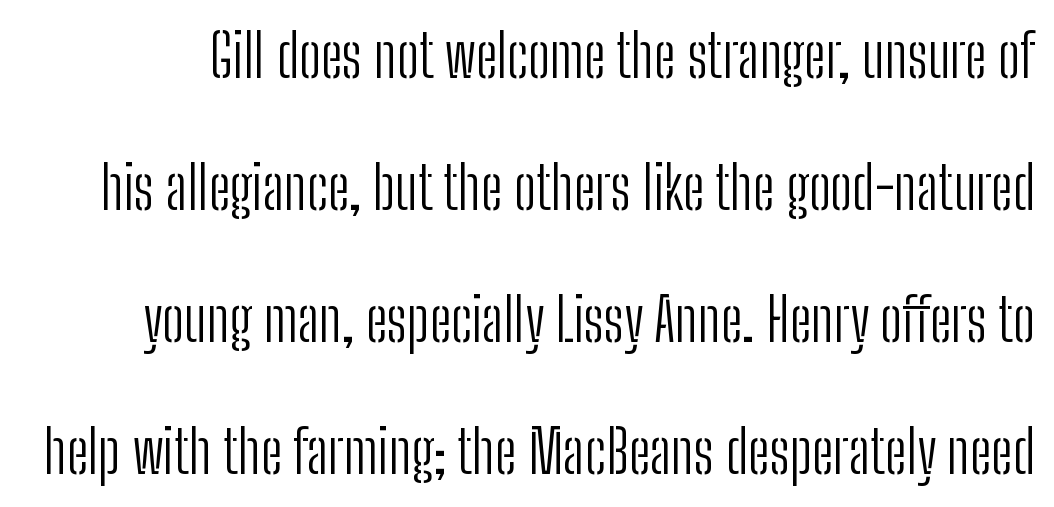
{"serif": "no", "italic": "no", "bold": "no", "weight": "light", "width": "condensed", "stroke_contrast": "low", "x_height": "medium", "monospaced": "no", "underline": "no", "line_spacing": "loose", "line_spacing_ratio": 2.24, "letter_spacing": "normal", "letter_spacing_em": 0.0, "glyph_px": 59}
